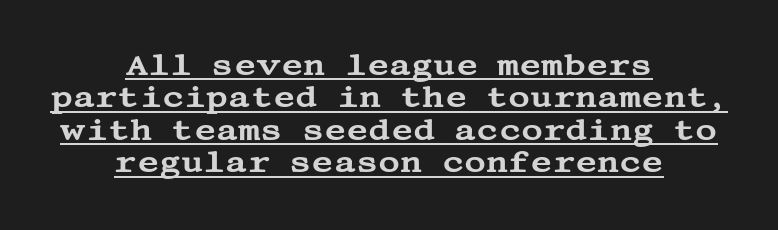
The image shows 30 px wide serif type, upright; set centered, tight line spacing (1.08x), normal letter spacing, underlined; medium stroke contrast and a large x-height.
